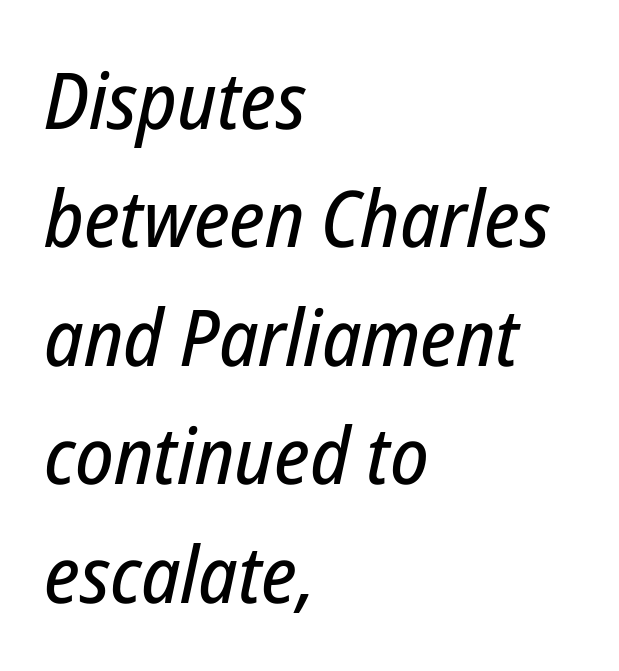
The image shows 79 px condensed type, italic (leaning right); set left-aligned, normal line spacing (1.5x), normal letter spacing, not underlined; low stroke contrast and a medium x-height.
